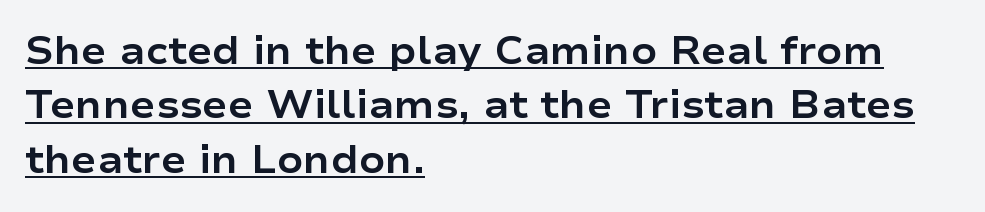
Q: Is the text bold? A: Yes.
Q: Is the text italic (slanted)? A: No, it is upright.
Q: Is the typeface a serif or a sans-serif typeface? A: Sans-serif.
Q: Is the text underlined? A: Yes.
Q: How is the paragraph aligned? A: Left-aligned.
Q: Is the spacing between letters normal or unusually wide? A: Normal.
Q: Is the spacing between lines tight, normal or loose? A: Normal.
Q: Width (condensed, normal, or wide)? A: Wide.
Q: Stroke contrast? A: Low.
Q: x-height? A: Medium.
Q: Monospaced? A: No.
